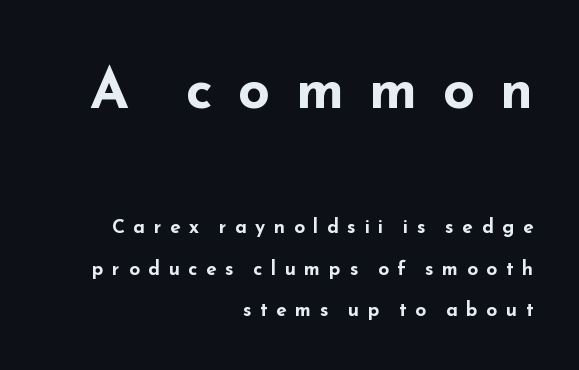
Regarding serifs, this sample does without them. A great deal of white space separates one row of letters from the next. Notice how the stems are strictly vertical — no italics here. The rendering uses natural spacing where letterforms have individual widths. Summary of weight: heavy, a full bold.
